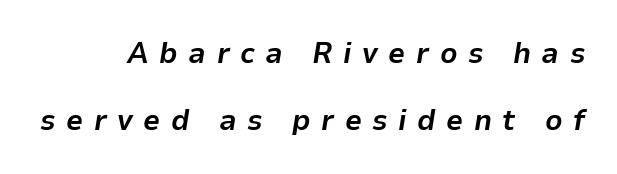
Q: Is the text bold? A: Yes.
Q: Is the text italic (slanted)? A: Yes, it leans right by about 9 degrees.
Q: Is the text underlined? A: No.
Q: Is the spacing between letters normal or unusually wide? A: Unusually wide.
Q: Is the spacing between lines tight, normal or loose? A: Loose.
Q: Width (condensed, normal, or wide)? A: Normal.
Q: Stroke contrast? A: Low.
Q: x-height? A: Medium.
Q: Monospaced? A: No.
